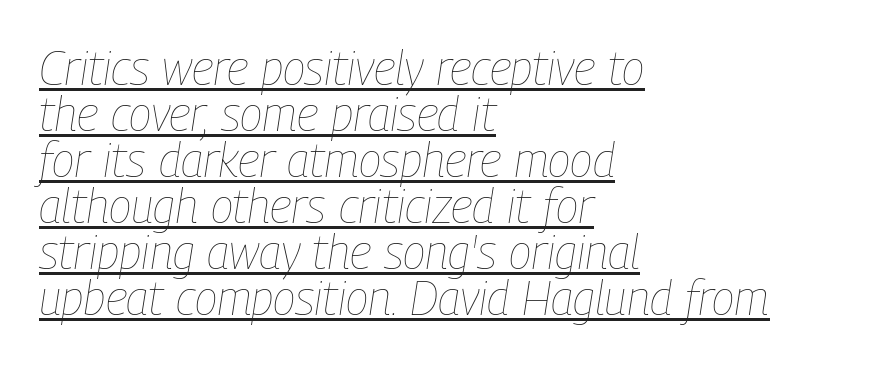
A baseline rule has been typeset under these characters. Counters stay open thanks to moderate or lighter strokes. There is no visible air inserted between adjacent glyphs. Successive baselines arrive quickly, one right under another. The face used here is proportionally spaced, like ordinary book or web type.
